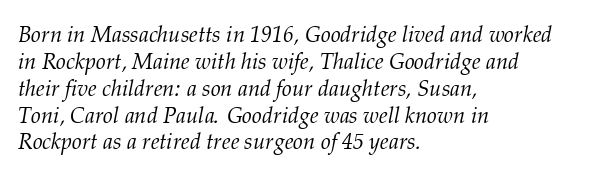
Short note: letters normally spaced. Is the stroke heavy? The answer is a plain regular-or-lighter. In CSS terms this would be text-align: left. Underline: absent. The face used here has a pronounced slope to its letters.
